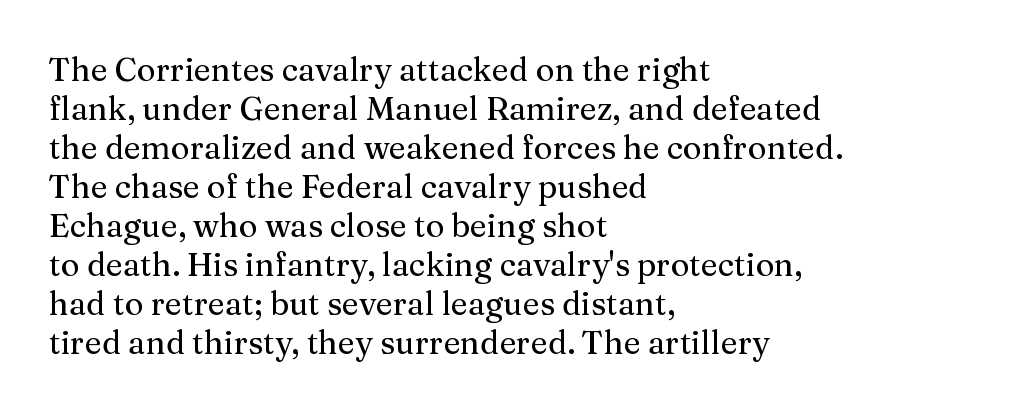
{"serif": "yes", "italic": "no", "width": "normal", "stroke_contrast": "medium", "x_height": "medium", "monospaced": "no", "underline": "no", "align": "left", "line_spacing_ratio": 1.22, "letter_spacing": "normal", "letter_spacing_em": 0.0, "glyph_px": 32}
